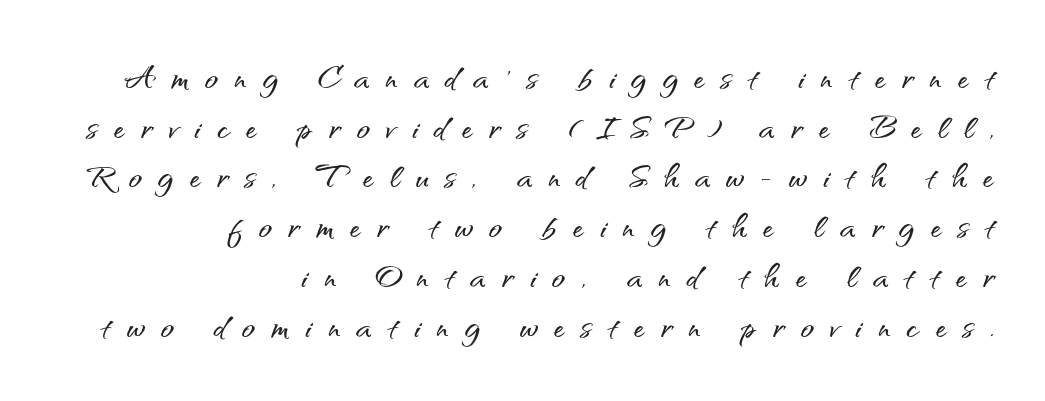
{"serif": "no", "width": "normal", "stroke_contrast": "medium", "x_height": "small", "monospaced": "no", "underline": "no", "align": "right", "line_spacing": "tight", "line_spacing_ratio": 1.13, "letter_spacing": "wide", "letter_spacing_em": 0.37, "glyph_px": 44}
